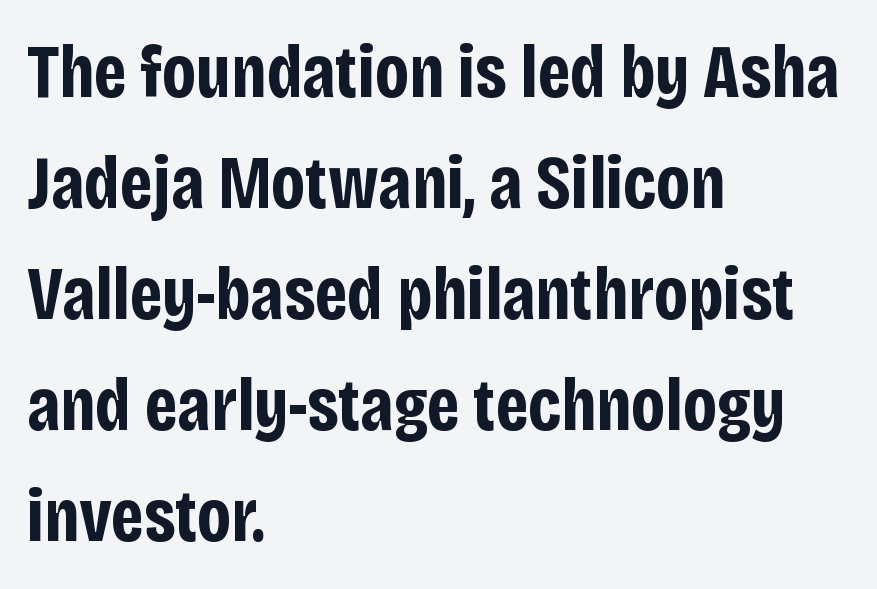
Q: Is the text bold? A: Yes.
Q: Is the text italic (slanted)? A: No, it is upright.
Q: Is the typeface a serif or a sans-serif typeface? A: Sans-serif.
Q: Is the text underlined? A: No.
Q: How is the paragraph aligned? A: Left-aligned.
Q: Is the spacing between letters normal or unusually wide? A: Normal.
Q: Is the spacing between lines tight, normal or loose? A: Normal.
Q: Width (condensed, normal, or wide)? A: Condensed.
Q: Stroke contrast? A: Low.
Q: x-height? A: Large.
Q: Monospaced? A: No.
